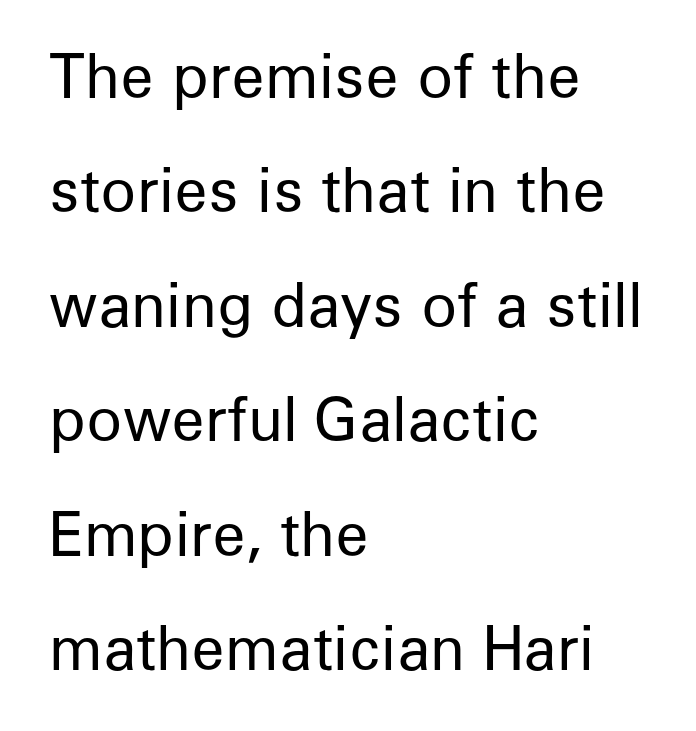
Q: Is the text bold? A: No.
Q: Is the text italic (slanted)? A: No, it is upright.
Q: Is the typeface a serif or a sans-serif typeface? A: Sans-serif.
Q: Is the text underlined? A: No.
Q: How is the paragraph aligned? A: Left-aligned.
Q: Is the spacing between letters normal or unusually wide? A: Normal.
Q: Is the spacing between lines tight, normal or loose? A: Loose.
Q: Width (condensed, normal, or wide)? A: Normal.
Q: Stroke contrast? A: Low.
Q: x-height? A: Medium.
Q: Monospaced? A: No.
